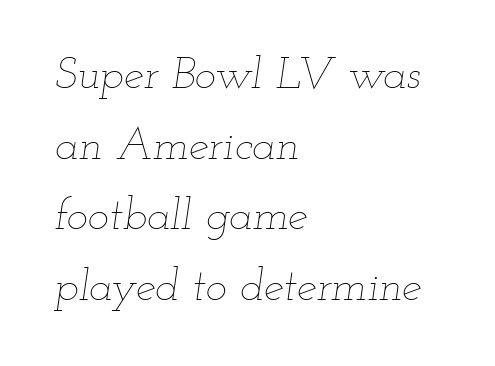
The image shows 45 px thin, wide type, italic (leaning right); set left-aligned, normal line spacing (1.57x), normal letter spacing, not underlined; low stroke contrast and a small x-height.
